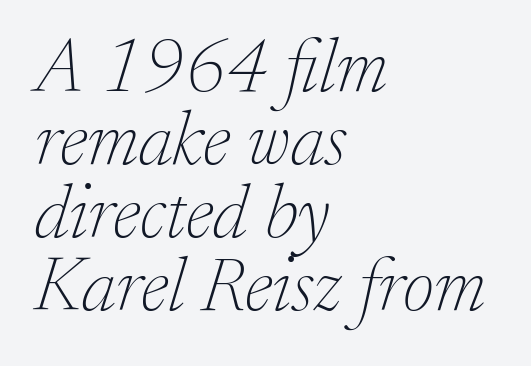
The image shows 76 px thin serif type, italic (leaning right); set left-aligned, tight line spacing (0.96x), normal letter spacing, not underlined; low stroke contrast and a medium x-height.
